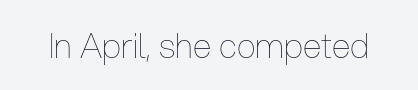
The image shows 34 px thin, condensed type, upright; set normal letter spacing, not underlined; low stroke contrast and a medium x-height.
